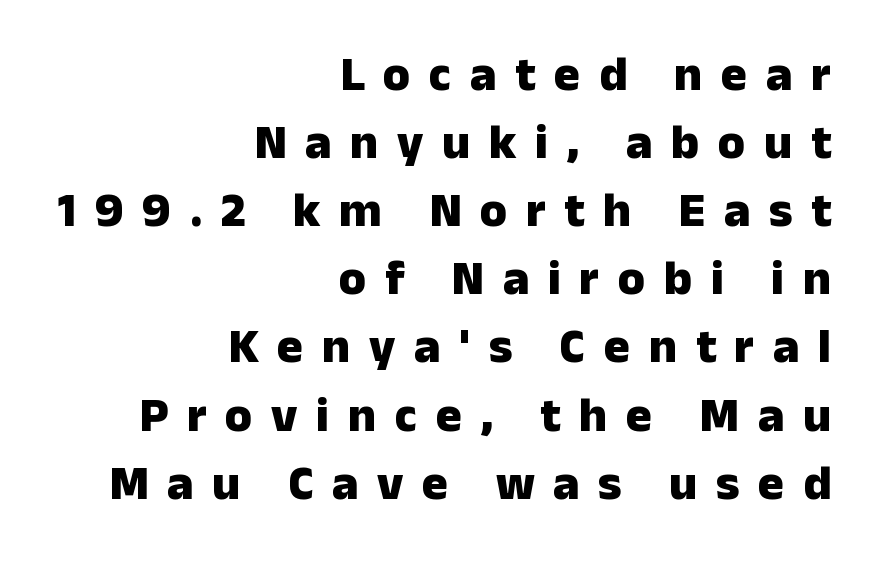
The sample has been set heavy, in full bold. Spacing verdict: proportional, widths tailored to each character. Unlike a traditional serif, this face leaves its strokes unadorned. Each new line begins a customary step beneath the previous one. Reading down the block, your eye finds every line finishing at a fixed right position.
